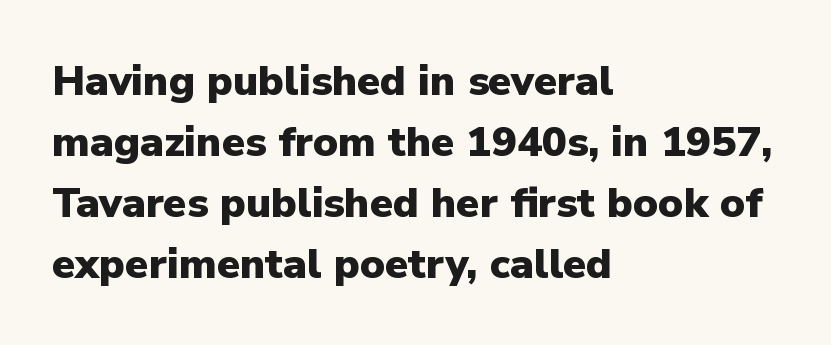
The image shows 42 px heavy sans-serif type, upright; set left-aligned, normal line spacing (1.45x), normal letter spacing, not underlined; low stroke contrast and a medium x-height.
